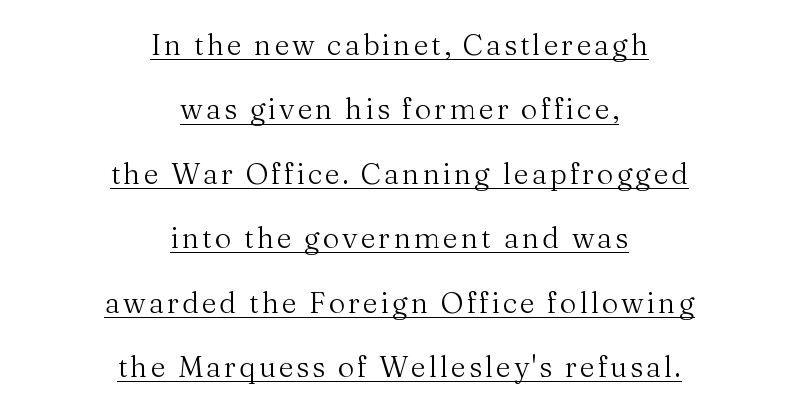
Somebody hit Ctrl+U on this one — the words are underlined. The typeface chosen for these lines features serifs. The passage shown stacks its lines with a broad gap. Compared with a typical body face, this is equally light or lighter still. No italicization has been applied; the sample stays upright.
